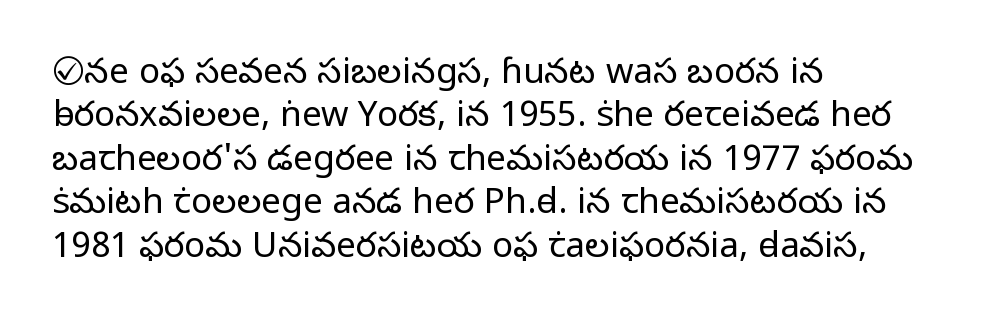
{"serif": "no", "italic": "no", "bold": "no", "weight": "light", "width": "normal", "stroke_contrast": "low", "x_height": "medium", "monospaced": "no", "underline": "no", "align": "left", "line_spacing_ratio": 1.24, "letter_spacing": "normal", "letter_spacing_em": 0.0, "glyph_px": 35}
